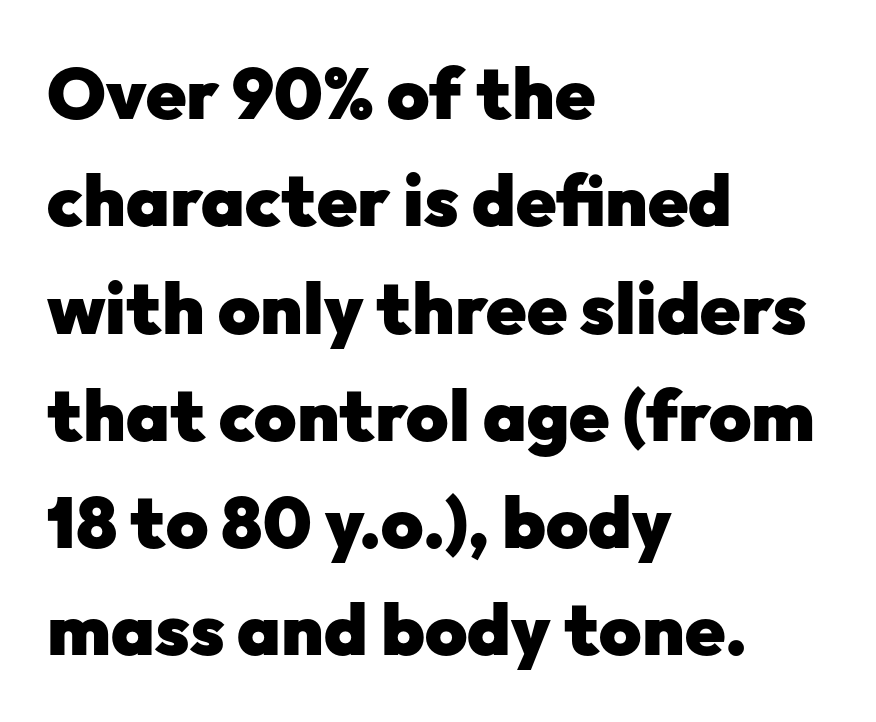
The image shows 72 px heavy sans-serif type, upright; set left-aligned, normal line spacing (1.49x), normal letter spacing, not underlined; low stroke contrast and a medium x-height.
